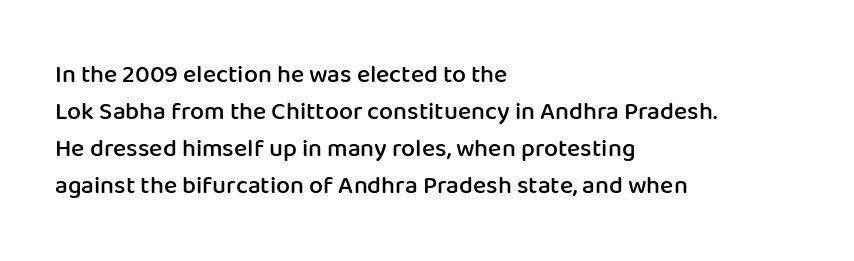
Q: Is the text bold? A: Semi-bold.
Q: Is the text italic (slanted)? A: No, it is upright.
Q: Is the text underlined? A: No.
Q: How is the paragraph aligned? A: Left-aligned.
Q: Is the spacing between letters normal or unusually wide? A: Normal.
Q: Is the spacing between lines tight, normal or loose? A: Normal.
